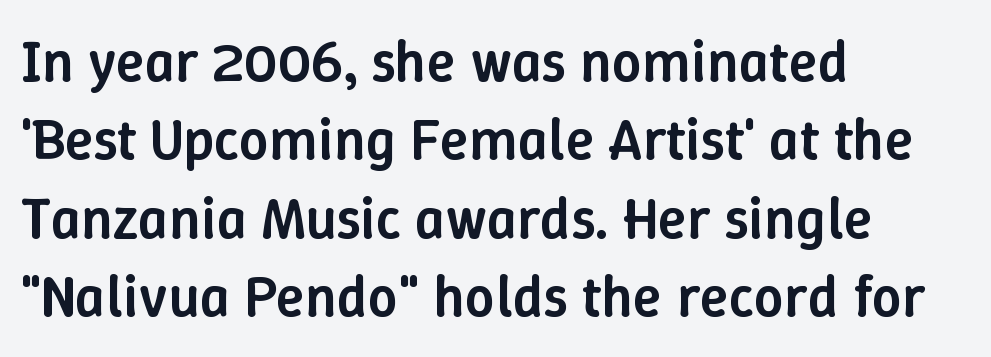
{"italic": "no", "bold": "semi", "weight": "semibold", "width": "normal", "stroke_contrast": "low", "x_height": "medium", "monospaced": "no", "underline": "no", "align": "left", "line_spacing": "normal", "line_spacing_ratio": 1.33, "letter_spacing": "normal", "letter_spacing_em": 0.0, "glyph_px": 59}
